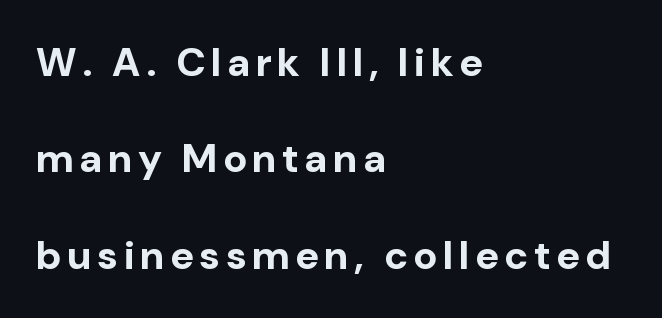
Type without underlining. Regarding serifs, this sample does without them. Notice the wide empty band between every row — that's loose leading. The letters are bold, with thick, heavy strokes.
